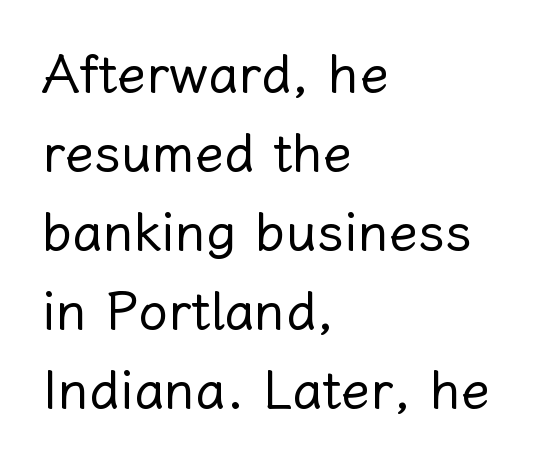
The image shows 53 px regular-weight type, upright; set left-aligned, normal line spacing (1.49x), normal letter spacing, not underlined; low stroke contrast and a medium x-height.
